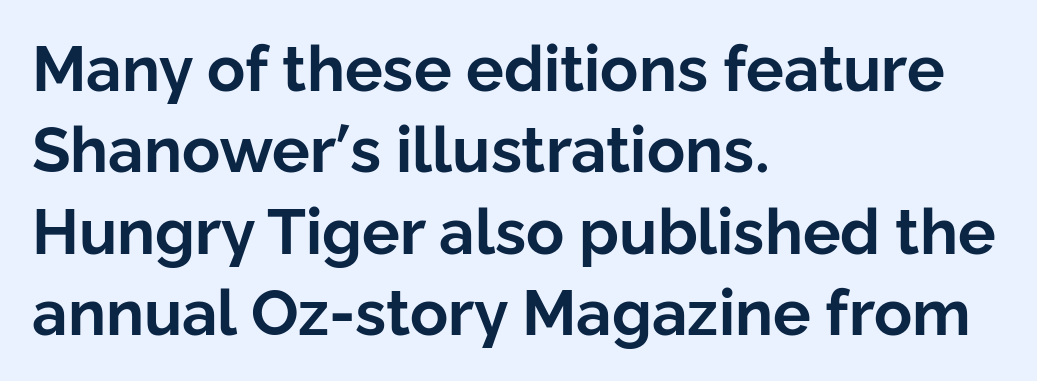
What's the leading like? Ordinary, nothing unusual. Honestly, there is no underline to notice here at all. The glyphs in this specimen are sans serif. Bold? Absolutely — the strokes are thick and heavy. Is the block centered? No — it sits flush against the left margin. The axis of the letterforms is exactly vertical.
